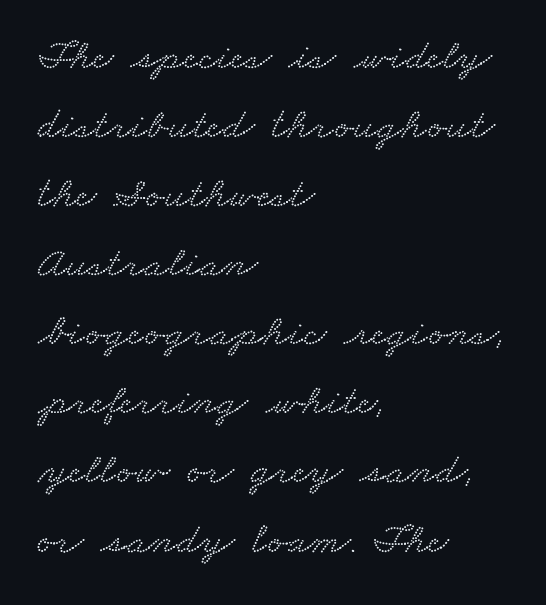
{"serif": "yes", "width": "wide", "stroke_contrast": "low", "x_height": "small", "monospaced": "no", "underline": "no", "align": "left", "line_spacing": "normal", "line_spacing_ratio": 1.57, "letter_spacing": "normal", "letter_spacing_em": 0.0, "glyph_px": 44}
